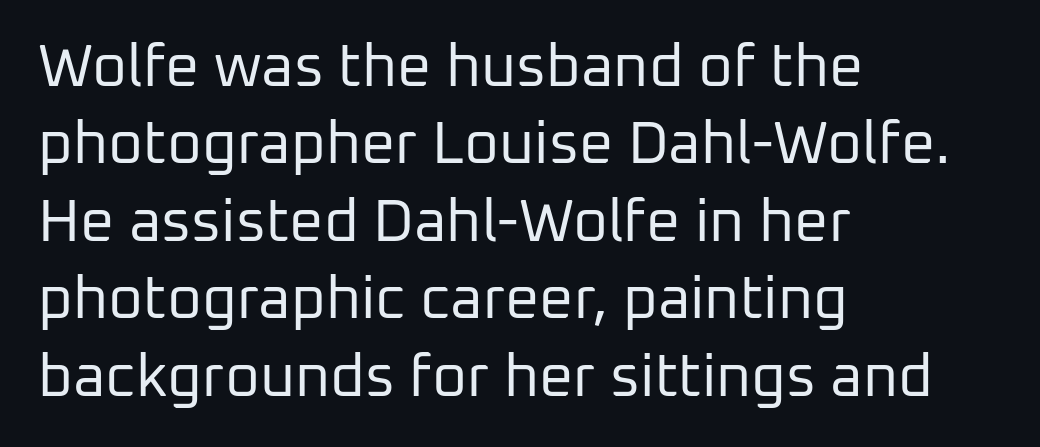
The image shows 60 px regular-weight sans-serif type, upright; set left-aligned, normal line spacing (1.29x), normal letter spacing, not underlined; low stroke contrast and a medium x-height.
